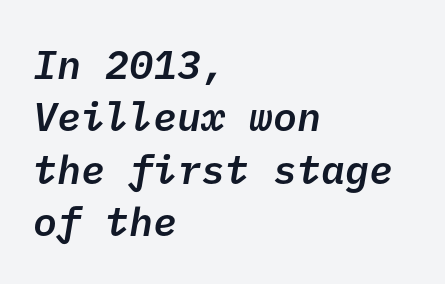
Q: Is the text bold? A: Semi-bold.
Q: Is the typeface a serif or a sans-serif typeface? A: Sans-serif.
Q: Is the text underlined? A: No.
Q: How is the paragraph aligned? A: Left-aligned.
Q: Is the spacing between letters normal or unusually wide? A: Normal.
Q: Is the spacing between lines tight, normal or loose? A: Normal.
Q: Width (condensed, normal, or wide)? A: Normal.
Q: Stroke contrast? A: Low.
Q: x-height? A: Medium.
